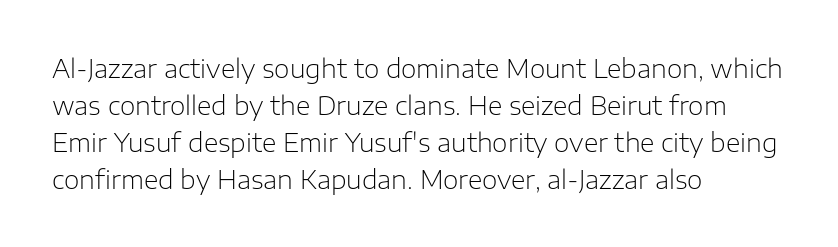
A typesetter would call this leading conventional body-copy spacing. Descender tails drop into unmarked territory. Visually the block forms a straight wall on the left and a jagged coastline on the right. Do the letters lean? They stand straight.
